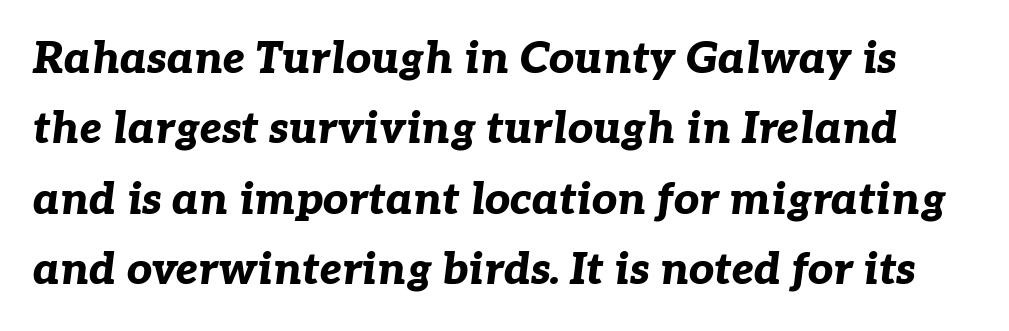
Q: Is the text bold? A: Yes.
Q: Is the text italic (slanted)? A: Yes, it leans right by about 7 degrees.
Q: Is the text underlined? A: No.
Q: Is the spacing between letters normal or unusually wide? A: Normal.
Q: Is the spacing between lines tight, normal or loose? A: Normal.
Q: Width (condensed, normal, or wide)? A: Normal.
Q: Stroke contrast? A: Low.
Q: x-height? A: Medium.
Q: Monospaced? A: No.
